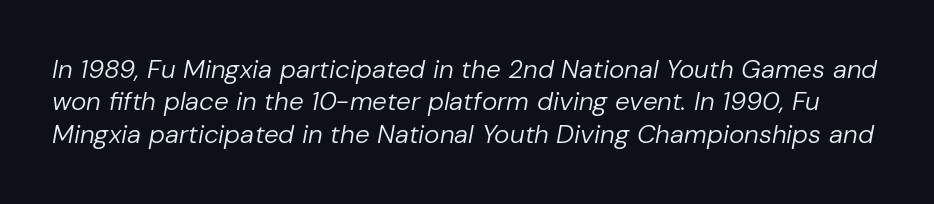
Only glyphs here, with clear space below each row. The letters are slanted; this is an italic face. Vertical stems look standard width or narrower in stroke. The space between consecutive lines is moderate.
